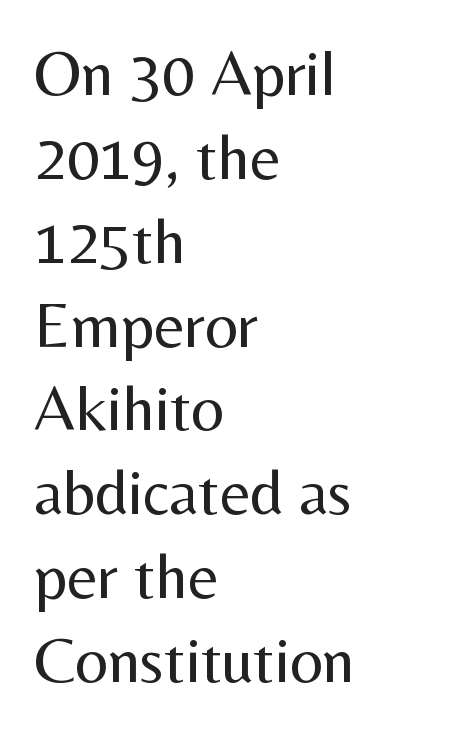
Q: Is the text bold? A: No.
Q: Is the text italic (slanted)? A: No, it is upright.
Q: Is the typeface a serif or a sans-serif typeface? A: Sans-serif.
Q: Is the text underlined? A: No.
Q: How is the paragraph aligned? A: Left-aligned.
Q: Is the spacing between letters normal or unusually wide? A: Normal.
Q: Is the spacing between lines tight, normal or loose? A: Normal.
Q: Width (condensed, normal, or wide)? A: Normal.
Q: Stroke contrast? A: Medium.
Q: x-height? A: Medium.
Q: Monospaced? A: No.
